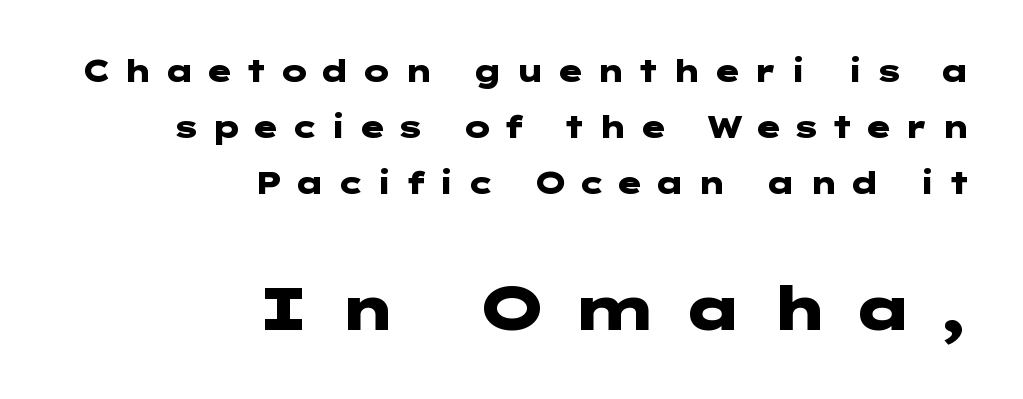
Q: Is the text bold? A: Yes.
Q: Is the text italic (slanted)? A: No, it is upright.
Q: Is the typeface a serif or a sans-serif typeface? A: Sans-serif.
Q: Is the text underlined? A: No.
Q: How is the paragraph aligned? A: Right-aligned.
Q: Is the spacing between letters normal or unusually wide? A: Unusually wide.
Q: Which block of text is set in a larger size, the first (top) or the second (bottom)? A: The second (bottom) one.
Q: Width (condensed, normal, or wide)? A: Wide.
Q: Stroke contrast? A: Low.
Q: x-height? A: Medium.
